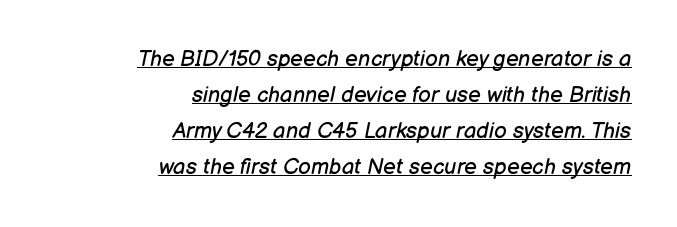
Q: Is the text bold? A: No.
Q: Is the text italic (slanted)? A: Yes, it leans right by about 12 degrees.
Q: Is the text underlined? A: Yes.
Q: How is the paragraph aligned? A: Right-aligned.
Q: Is the spacing between letters normal or unusually wide? A: Normal.
Q: Is the spacing between lines tight, normal or loose? A: Normal.
